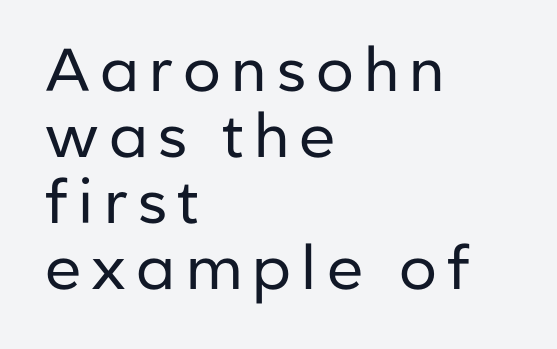
Q: Is the text bold? A: No.
Q: Is the text italic (slanted)? A: No, it is upright.
Q: Is the typeface a serif or a sans-serif typeface? A: Sans-serif.
Q: Is the text underlined? A: No.
Q: How is the paragraph aligned? A: Left-aligned.
Q: Is the spacing between lines tight, normal or loose? A: Tight.
Q: Width (condensed, normal, or wide)? A: Normal.
Q: Stroke contrast? A: Low.
Q: x-height? A: Medium.
Q: Monospaced? A: No.
